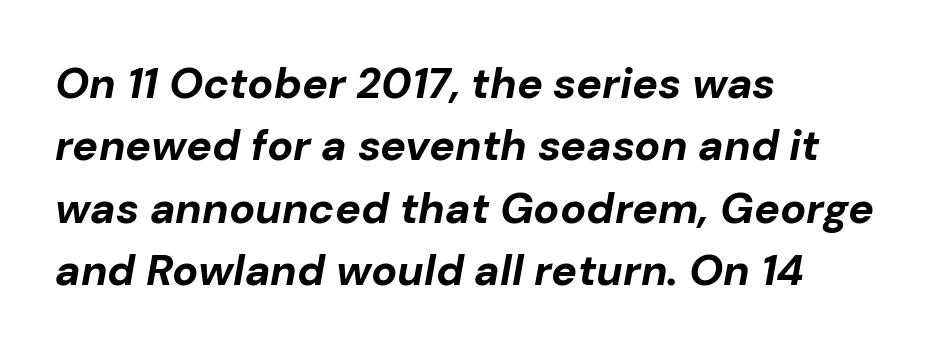
The image shows 43 px bold type, italic (leaning right); set left-aligned, normal line spacing (1.45x), normal letter spacing, not underlined; low stroke contrast and a medium x-height.
